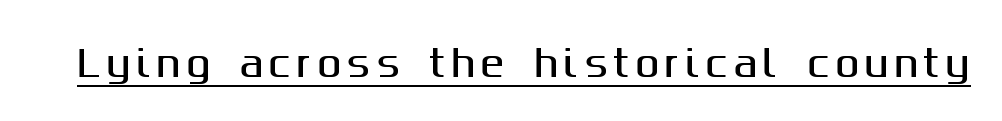
Students, observe the line beneath the letters — that is underlining. Think of a printed novel: that variable character pitch is what you see here. No italicization has been applied; the sample stays upright. The letters carry no serifs — their stems end cleanly without finishing strokes.
